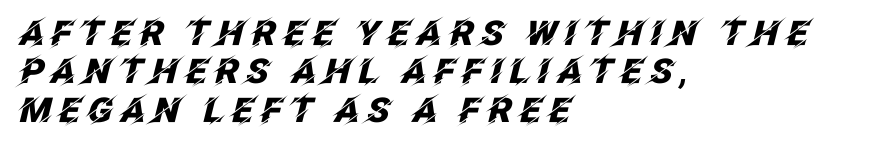
These lines stack with their left ends in a neat column. This sample has the flowing, uneven cadence of proportional lettering. The line-height multiplier appears low, near solid setting. The glyphs look as if they've been sheared to an angle.
